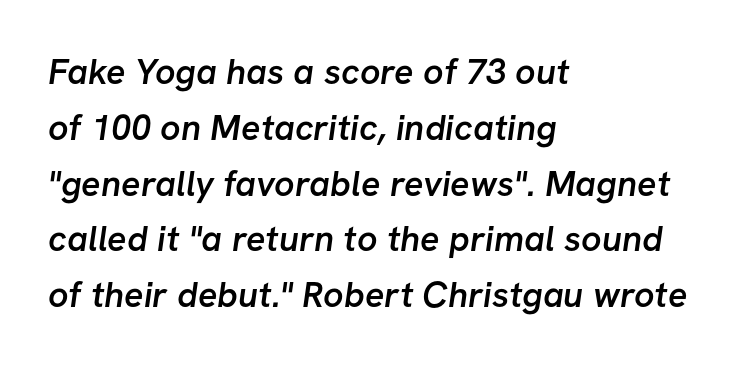
The image shows 36 px semibold sans-serif type; set left-aligned, normal line spacing (1.55x), normal letter spacing, not underlined; low stroke contrast and a medium x-height.
